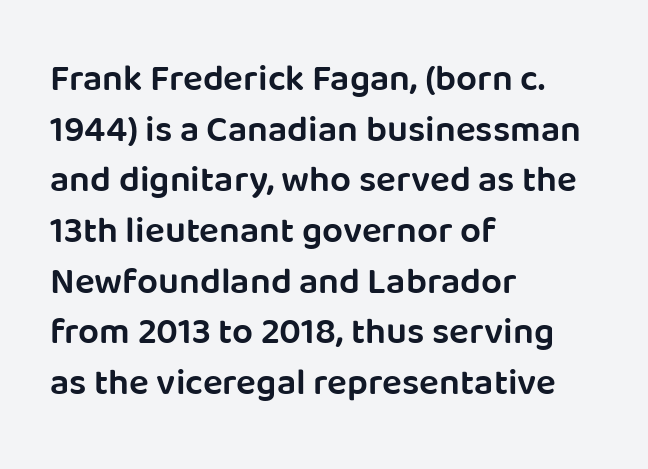
The vertical gap from one line to the next is medium. The font's upright variant was chosen for this text. Any mark beneath the type? The region is blank. These lines carry some extra weight — a demibold, not a full bold. Note the varied advance widths — an 'i' is clearly narrower than an 'm'.
